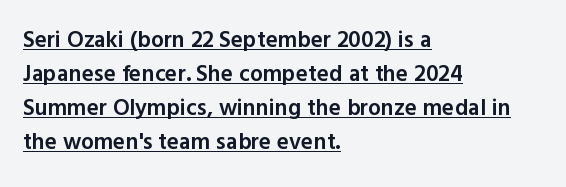
Here the glyphs are tracked normally, forming tight word shapes. Typeset ragged right — the left edge is the straight one. Honestly, the row spacing looks completely unremarkable. Is there any slant? The stems are plumb. Does a line run under the words? Yes, clearly.
